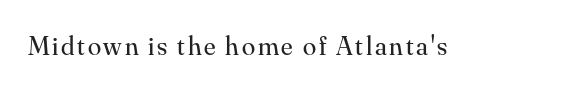
Q: Is the text bold? A: No.
Q: Is the text italic (slanted)? A: No, it is upright.
Q: Is the text underlined? A: No.
